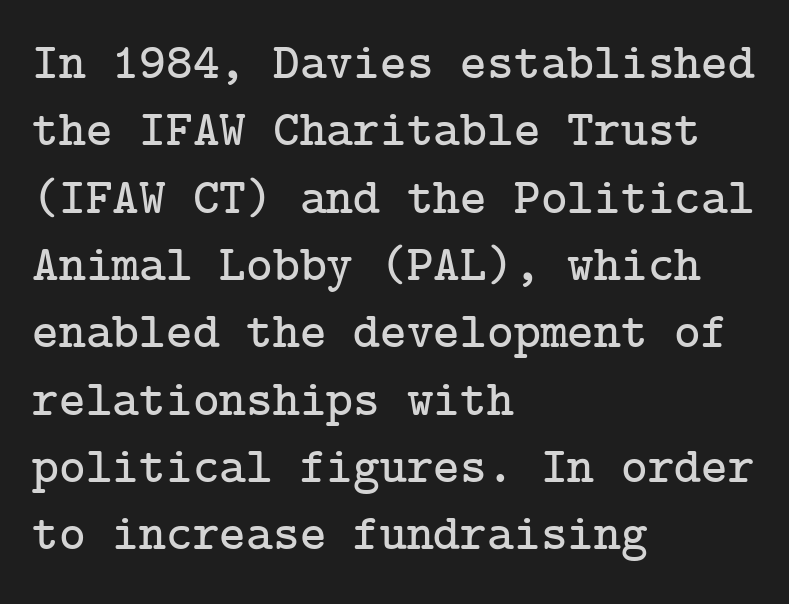
Q: Is the text italic (slanted)? A: No, it is upright.
Q: Is the typeface a serif or a sans-serif typeface? A: Serif.
Q: Is the text underlined? A: No.
Q: How is the paragraph aligned? A: Left-aligned.
Q: Is the spacing between letters normal or unusually wide? A: Normal.
Q: Is the spacing between lines tight, normal or loose? A: Normal.
Q: Width (condensed, normal, or wide)? A: Normal.
Q: Stroke contrast? A: Low.
Q: x-height? A: Medium.
